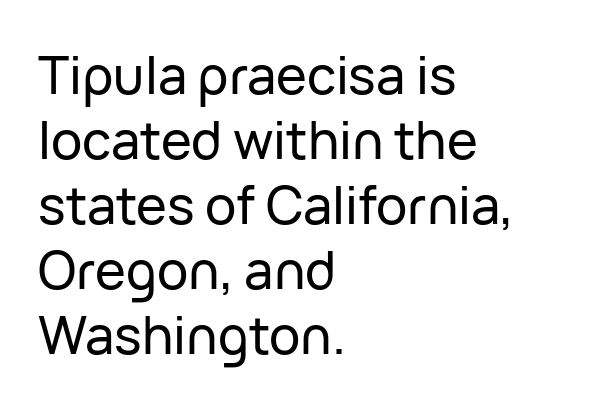
Q: Is the text italic (slanted)? A: No, it is upright.
Q: Is the typeface a serif or a sans-serif typeface? A: Sans-serif.
Q: Is the text underlined? A: No.
Q: How is the paragraph aligned? A: Left-aligned.
Q: Is the spacing between letters normal or unusually wide? A: Normal.
Q: Is the spacing between lines tight, normal or loose? A: Normal.
Q: Width (condensed, normal, or wide)? A: Normal.
Q: Stroke contrast? A: Low.
Q: x-height? A: Medium.
Q: Monospaced? A: No.
